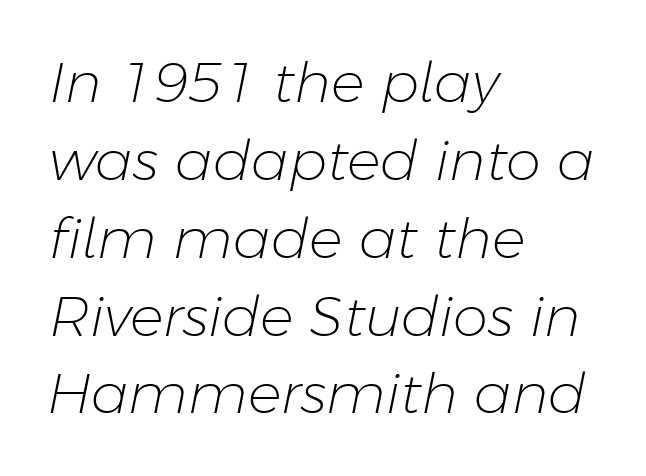
One glance says typical: line gaps are just what's usual. There's an unmistakable incline to the writing here. A classic flush-left, rag-right setting is used for this passage. The passage shown is typed in a proportional face where columns would drift. What stands out about the letter spacing? Nothing — it is the standard amount.
